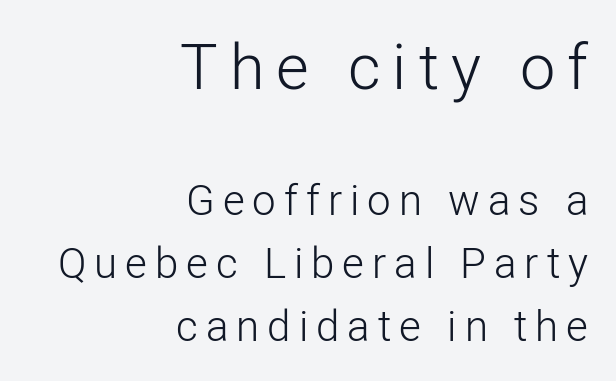
You could not count columns in this text — the font is proportionally spaced. These lines were composed using upright roman letters. A student would notice the top passage is typeset larger than what follows. Anything drawn beneath the words? Only blank space.
